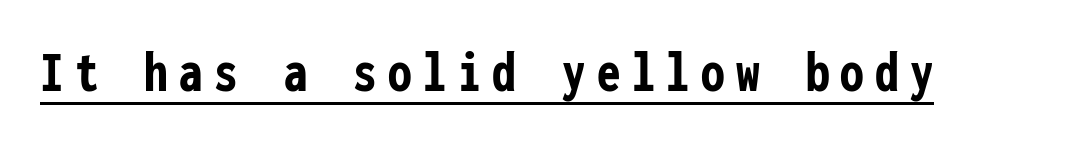
Q: Is the text bold? A: Yes.
Q: Is the text italic (slanted)? A: No, it is upright.
Q: Is the typeface a serif or a sans-serif typeface? A: Sans-serif.
Q: Is the text underlined? A: Yes.
Q: Width (condensed, normal, or wide)? A: Condensed.
Q: Stroke contrast? A: Low.
Q: x-height? A: Medium.
Q: Monospaced? A: Yes.
